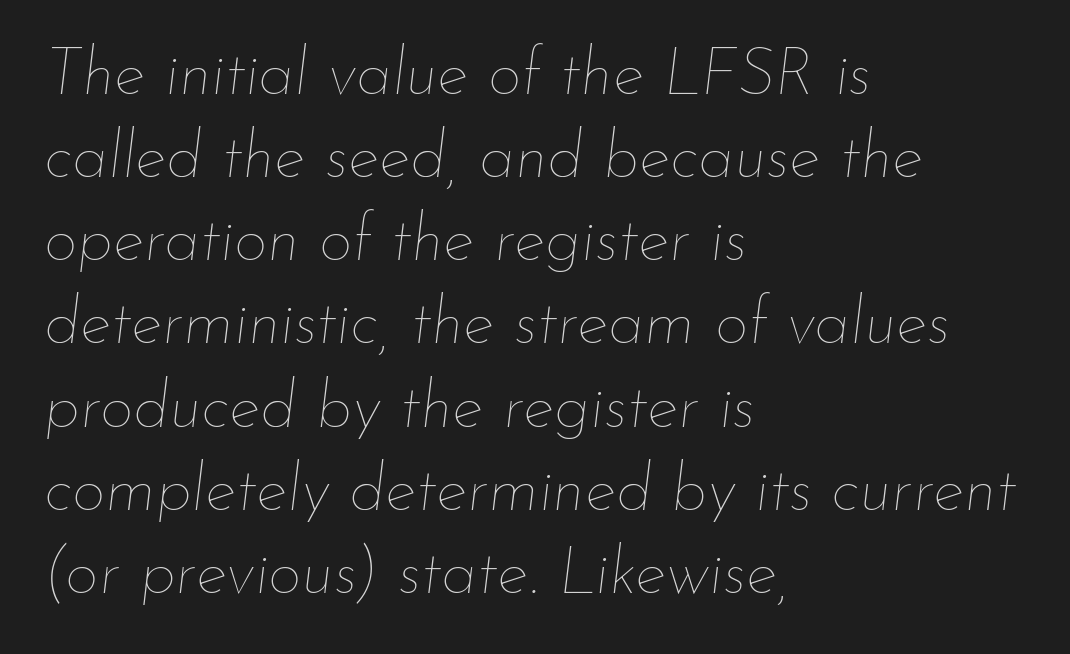
Q: Is the text bold? A: No.
Q: Is the text italic (slanted)? A: Yes, it leans right by about 7 degrees.
Q: Is the text underlined? A: No.
Q: How is the paragraph aligned? A: Left-aligned.
Q: Is the spacing between letters normal or unusually wide? A: Normal.
Q: Is the spacing between lines tight, normal or loose? A: Normal.
Q: Width (condensed, normal, or wide)? A: Normal.
Q: Stroke contrast? A: Low.
Q: x-height? A: Small.
Q: Monospaced? A: No.
